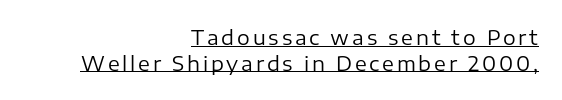
The strokes carry an ordinary text weight at most. Glance below the letters and you will spot a drawn line. One-word summary of the alignment: right. The type sits square on the baseline with zero lean. If you measured baseline to baseline, you'd find a middling distance.
